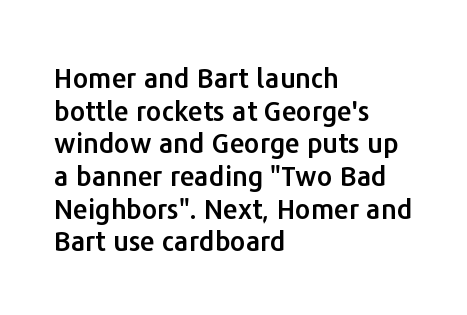
Words float on clear page, feet unadorned. Words appear dense and cohesive because spacing is normal. The lettering holds an erect, upright posture throughout. If you drew a ruler down the left edge, every line would touch it.
